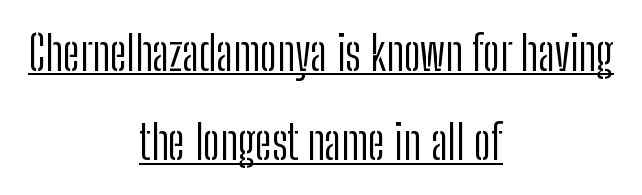
The lettering stays uniformly vertical, giving the passage a roman look. The rendered words wear a rule along their underside. Weight: not bold — regular or lighter. Classification — sans serif. The line texture is even and compact thanks to regular tracking. You could not count columns in this text — the font is proportionally spaced.
